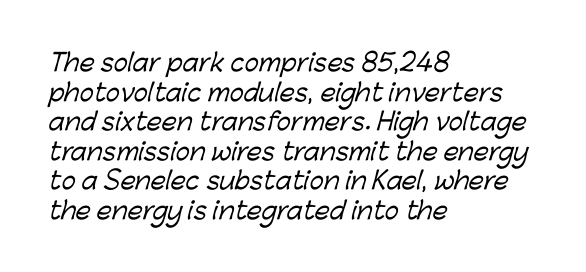
Q: Is the text underlined? A: No.
Q: How is the paragraph aligned? A: Left-aligned.
Q: Is the spacing between letters normal or unusually wide? A: Normal.
